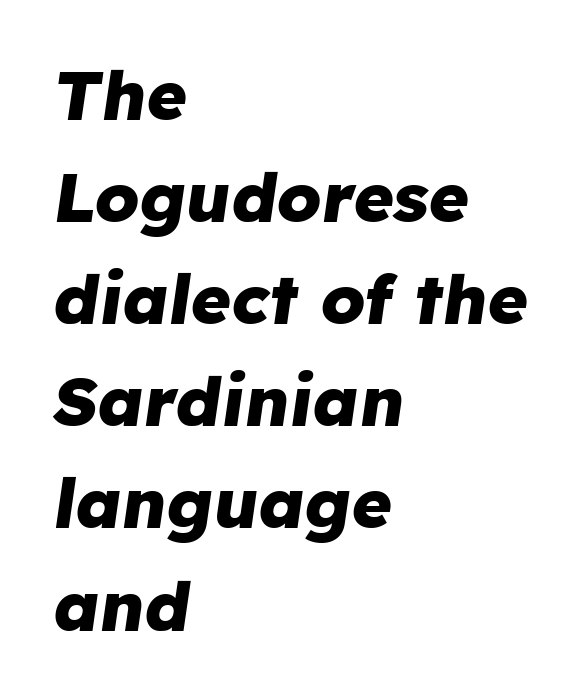
The image shows 69 px heavy type, italic (leaning right); set left-aligned, normal line spacing (1.48x), normal letter spacing, not underlined; low stroke contrast and a medium x-height.
